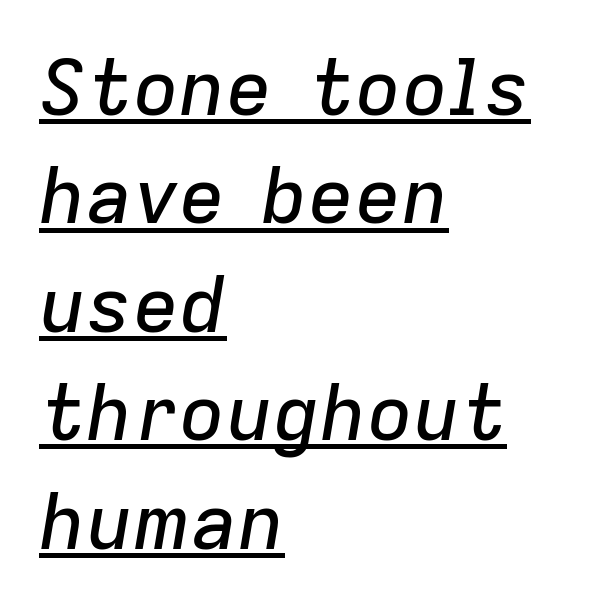
The image shows 78 px text type, italic (leaning right); set left-aligned, normal line spacing (1.39x), normal letter spacing, underlined; low stroke contrast and a medium x-height.
